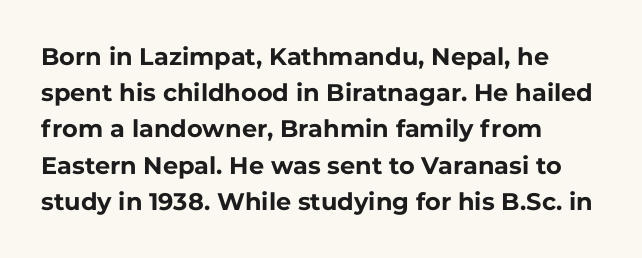
The vertical gap from one line to the next is medium. In terms of posture, this sample is upright. Look at the stroke-to-counter ratio: heavy, a bold. Clear beneath every line of the passage. Casual observation: everything's shoved over to the left. You could call the tracking neutral — neither tight nor loose.
